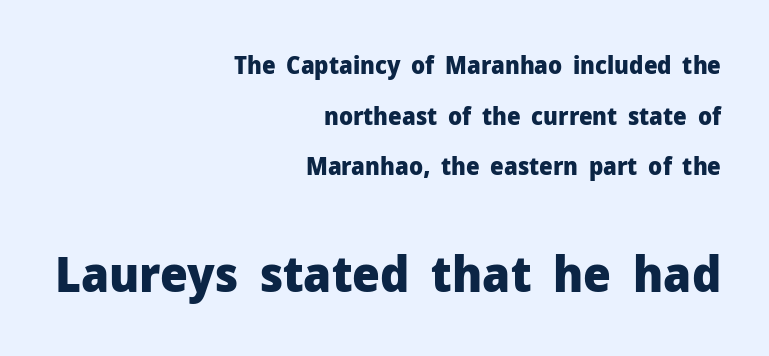
The image shows 49 px heavy sans-serif type, upright; set right-aligned, loose line spacing (2.11x), normal letter spacing, not underlined; the second (bottom) block is 2.04x larger; low stroke contrast and a medium x-height.
